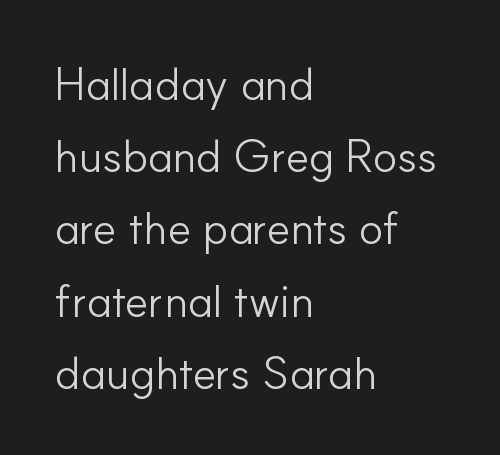
The image shows 46 px light sans-serif type, upright; set left-aligned, normal line spacing (1.57x), normal letter spacing, not underlined; low stroke contrast and a small x-height.
